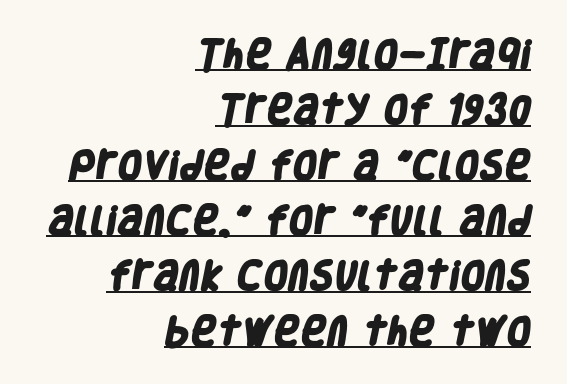
Here the glyphs are tracked normally, forming tight word shapes. This is sans-serif lettering, the kind often seen on screens and signage. The compositor pushed each line to the right boundary. Proportional: the letters do not fall into vertical columns. In terms of weight, the rendering is a true, heavy bold. Looks like someone drew a line under every word here.
